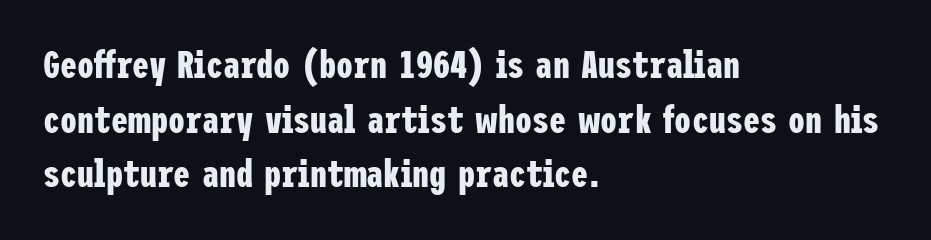
The image shows 38 px bold, condensed sans-serif type, upright; set left-aligned, normal line spacing (1.44x), normal letter spacing, not underlined; low stroke contrast and a medium x-height.
